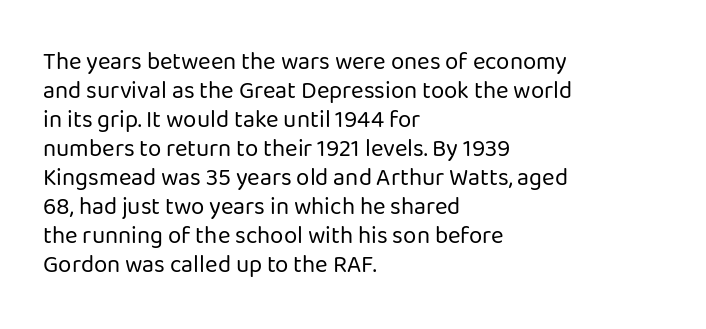
{"italic": "no", "bold": "no", "underline": "no", "align": "left", "line_spacing_ratio": 1.21, "letter_spacing": "normal", "letter_spacing_em": 0.0, "glyph_px": 24}
